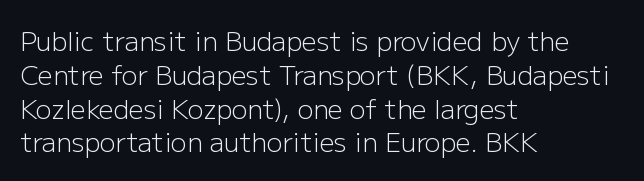
Descenders are the only things crossing below the line. Vertical strokes here are truly vertical. Compared with typical paragraphs, the rows here are spaced about the same. The setting favours the left margin, as ordinary paragraphs usually do.
